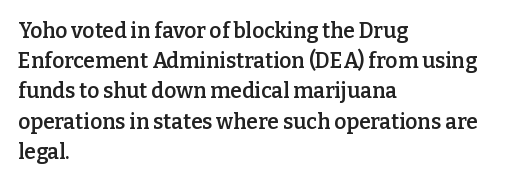
Q: Is the text bold? A: Semi-bold.
Q: Is the text italic (slanted)? A: No, it is upright.
Q: Is the text underlined? A: No.
Q: How is the paragraph aligned? A: Left-aligned.
Q: Is the spacing between letters normal or unusually wide? A: Normal.
Q: Is the spacing between lines tight, normal or loose? A: Normal.
